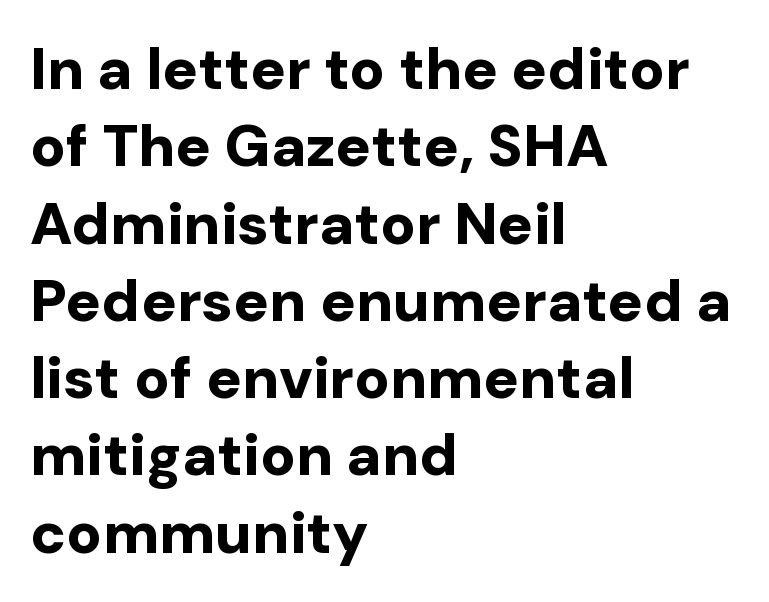
{"serif": "no", "italic": "no", "bold": "yes", "weight": "bold", "width": "normal", "stroke_contrast": "low", "x_height": "medium", "monospaced": "no", "underline": "no", "align": "left", "line_spacing": "normal", "line_spacing_ratio": 1.31, "letter_spacing": "normal", "letter_spacing_em": 0.0, "glyph_px": 59}
